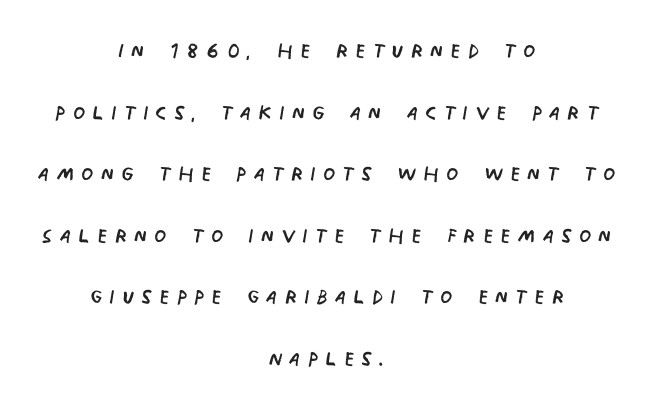
{"serif": "no", "bold": "no", "weight": "regular", "width": "condensed", "stroke_contrast": "low", "x_height": "large", "monospaced": "no", "underline": "no", "align": "center", "line_spacing": "loose", "line_spacing_ratio": 2.2, "letter_spacing": "wide", "letter_spacing_em": 0.24, "glyph_px": 28}
